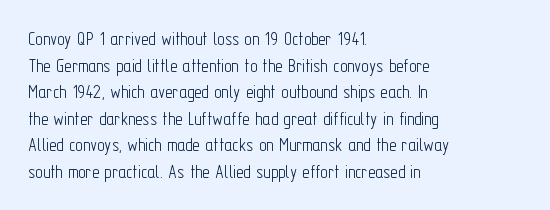
{"italic": "no", "bold": "no", "underline": "no", "align": "left", "line_spacing": "normal", "line_spacing_ratio": 1.33, "letter_spacing": "normal", "letter_spacing_em": 0.0, "glyph_px": 20}
